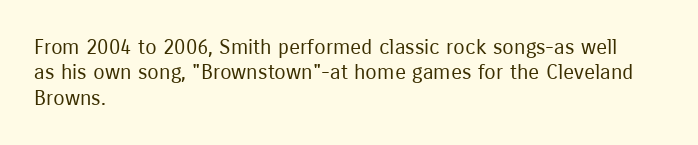
Q: Is the text bold? A: No.
Q: Is the text italic (slanted)? A: No, it is upright.
Q: Is the text underlined? A: No.
Q: How is the paragraph aligned? A: Left-aligned.
Q: Is the spacing between letters normal or unusually wide? A: Normal.
